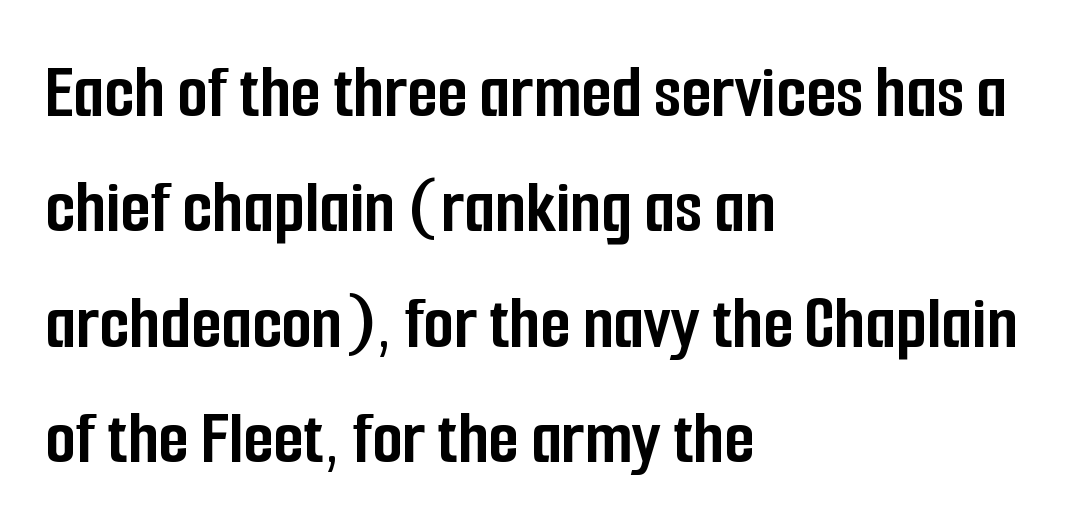
{"serif": "no", "italic": "no", "bold": "yes", "weight": "semibold", "width": "condensed", "stroke_contrast": "low", "x_height": "medium", "monospaced": "no", "underline": "no", "align": "left", "line_spacing": "normal", "line_spacing_ratio": 1.48, "letter_spacing": "normal", "letter_spacing_em": 0.0, "glyph_px": 78}
